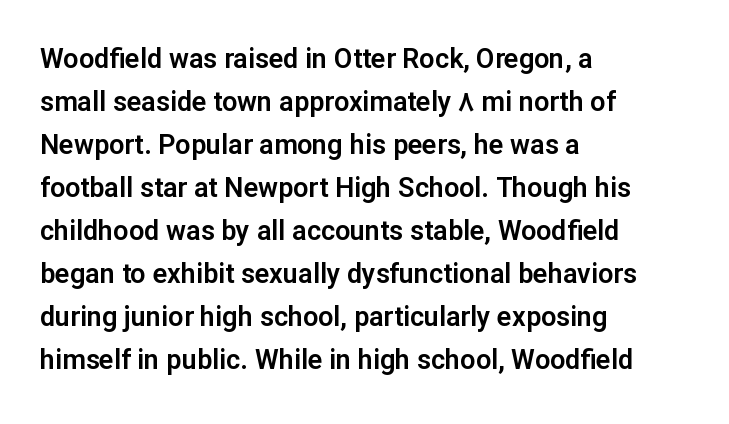
The image shows 27 px text type, upright; set left-aligned, normal line spacing (1.59x), normal letter spacing, not underlined.
